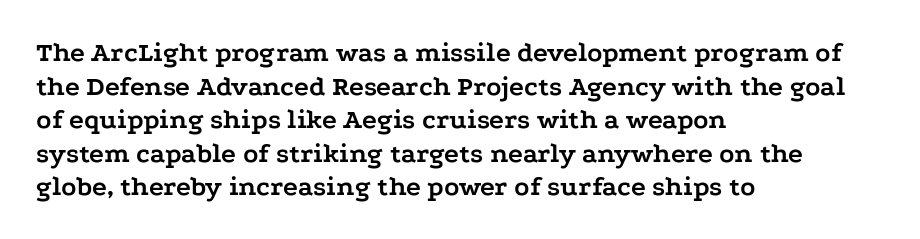
{"serif": "yes", "italic": "no", "bold": "yes", "weight": "semibold", "width": "wide", "stroke_contrast": "low", "x_height": "medium", "monospaced": "no", "underline": "no", "align": "left", "line_spacing_ratio": 1.2, "letter_spacing": "normal", "letter_spacing_em": 0.0, "glyph_px": 28}
